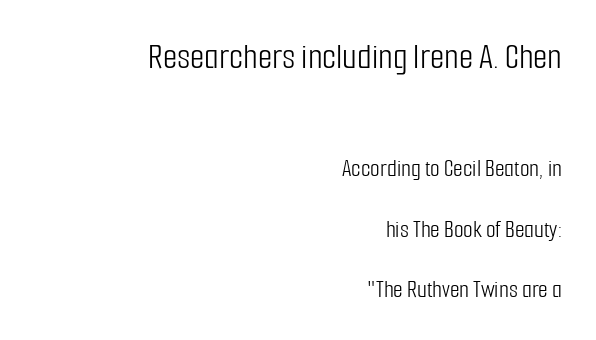
Nobody touched the tracking dial on this one. This is roman type, the default non-slanted kind. The passage shown is typeset with a sans-serif family. Regarding leading, the lines here are spaced well apart. This layout puts the oversized block above and the modest block below.
